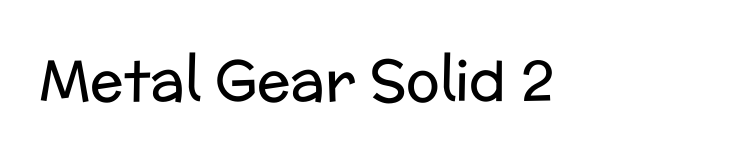
Check where the strokes stop: nothing finishes them off — pure sans. The rendering keeps characters at their native spacing. Lines of text with bare space underneath. No extra ink here — the face is not bold. You could not count columns in this text — the font is proportionally spaced. The axis of the letterforms is exactly vertical.
